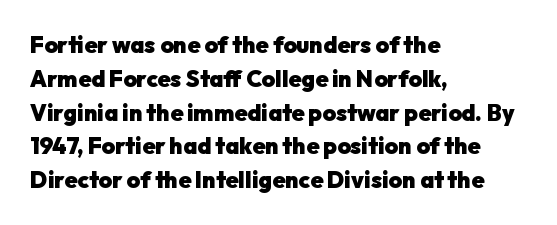
Bold? Absolutely — the strokes are thick and heavy. The setting favours the left margin, as ordinary paragraphs usually do. The font's upright variant was chosen for this text. A bare baseline throughout the passage. Vertical spacing — default.
